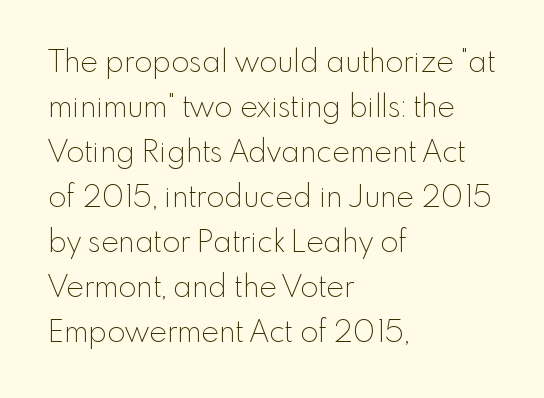
{"serif": "no", "italic": "no", "bold": "no", "weight": "thin", "width": "normal", "x_height": "small", "monospaced": "no", "underline": "no", "align": "left", "line_spacing": "normal", "line_spacing_ratio": 1.5, "letter_spacing": "normal", "letter_spacing_em": 0.0, "glyph_px": 30}
